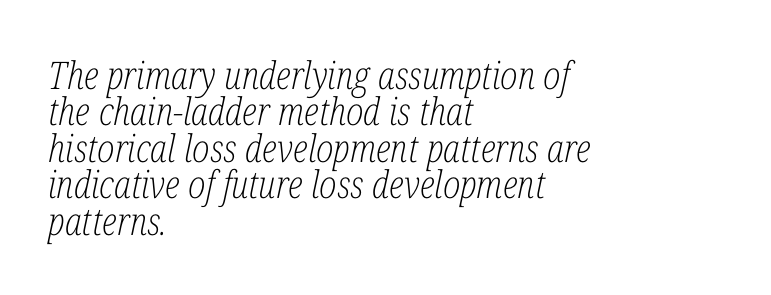
The passage is arranged the way most books set body copy — flush left. Is the type heavy? It reads as light-to-regular instead. The glyphs look as if they've been sheared to an angle. Honestly, there is no underline to notice here at all. Horizontal bands of white between lines are thin slivers.
